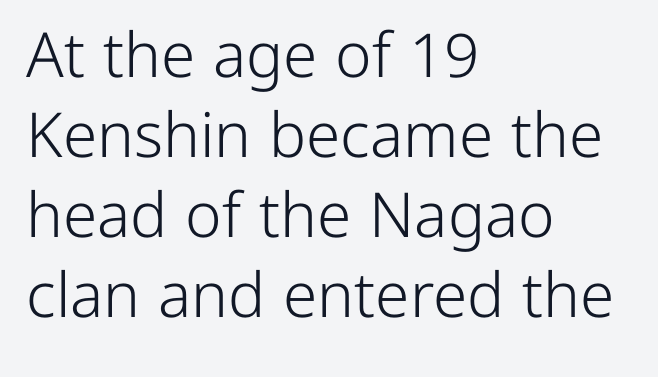
Layout note: lines flush left. Look at the bottom of the vertical strokes: they stop flat, with no serifs. You could not count columns in this text — the font is proportionally spaced. This sample uses an upright cut, with every glyph sitting square on the baseline. Quick note: underline off.
